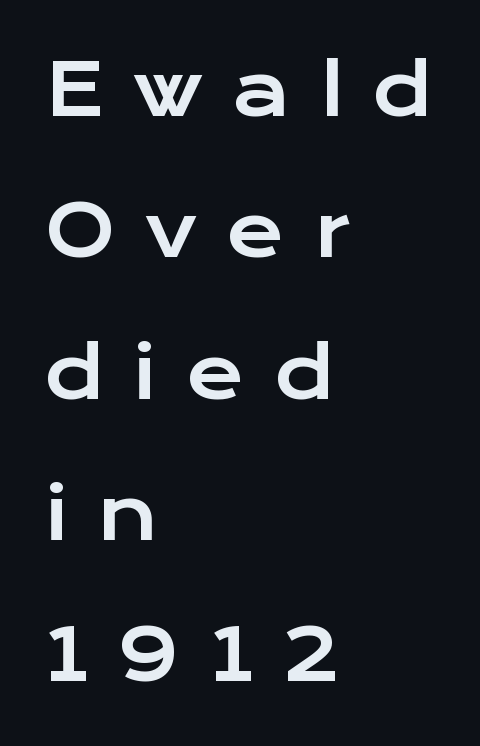
One-word summary of the alignment: left. It's the straight-up-and-down kind of type. These lines are rendered in a variable-pitch font. Summary of vertical rhythm: relaxed, with wide interline spacing. There is plenty of visible air inserted between adjacent glyphs. Check where the strokes stop: nothing finishes them off — pure sans.
